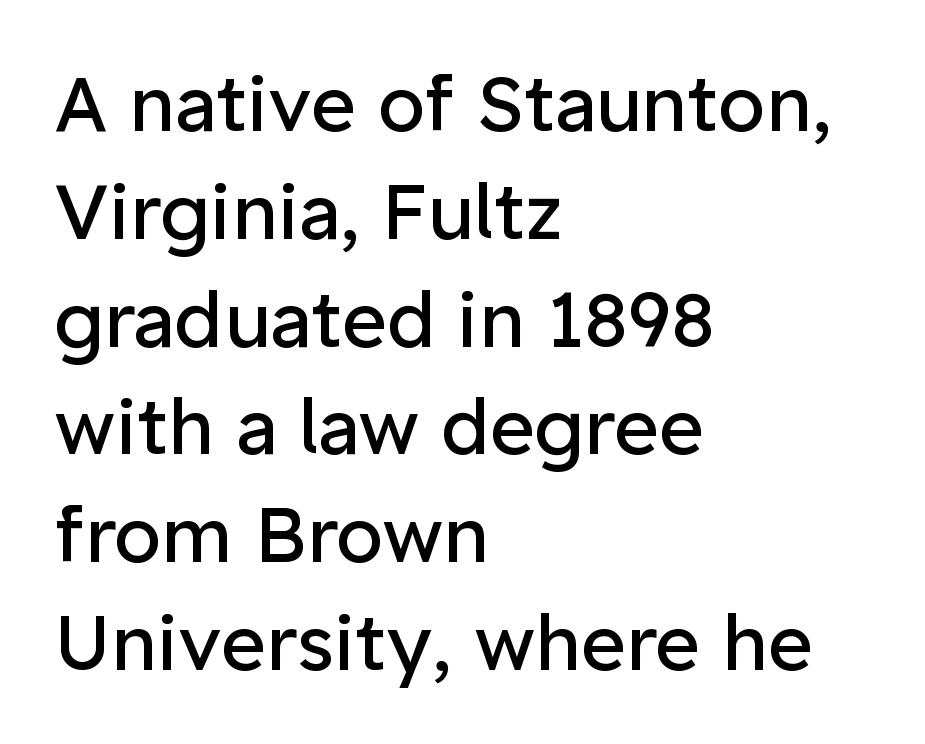
If you drew a ruler down the left edge, every line would touch it. When letters stand straight like this, we call the style roman or upright. This is sans-serif lettering, the kind often seen on screens and signage. The passage shown is typed in a proportional face where columns would drift.
